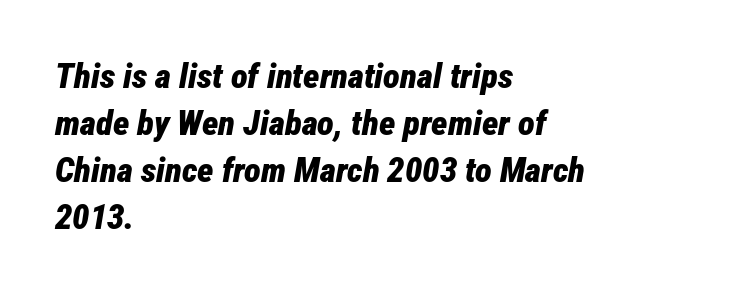
{"italic": "yes", "lean": "right", "slant_degrees": 12, "bold": "yes", "weight": "bold", "width": "condensed", "stroke_contrast": "low", "x_height": "medium", "monospaced": "no", "underline": "no", "align": "left", "line_spacing": "normal", "line_spacing_ratio": 1.34, "letter_spacing": "normal", "letter_spacing_em": 0.0, "glyph_px": 35}
